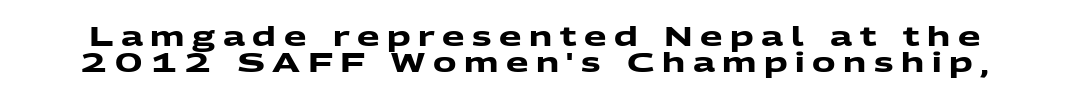
The image shows 26 px bold type; set tight line spacing (0.99x), unusually wide letter spacing (+0.29 em), not underlined.
